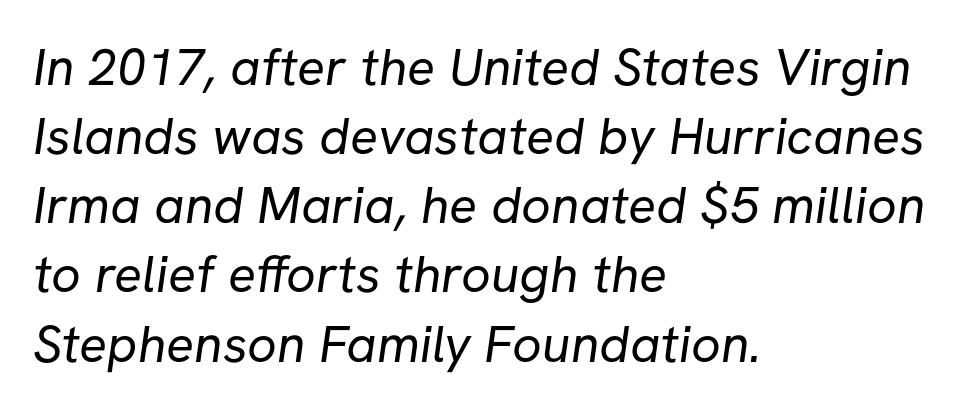
Nobody drew a line under any word here. A light-to-regular cut is what we see here. Type style note: lacks serifs. This rendering uses left alignment, leaving the right contour irregular. Interline gaps are of average width in this sample.
